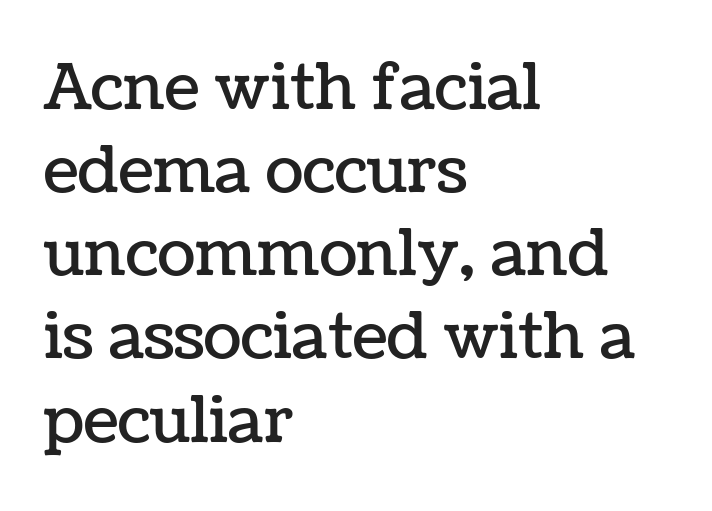
Q: Is the text italic (slanted)? A: No, it is upright.
Q: Is the text underlined? A: No.
Q: How is the paragraph aligned? A: Left-aligned.
Q: Is the spacing between letters normal or unusually wide? A: Normal.
Q: Is the spacing between lines tight, normal or loose? A: Normal.
Q: Width (condensed, normal, or wide)? A: Normal.
Q: Stroke contrast? A: Low.
Q: x-height? A: Medium.
Q: Monospaced? A: No.
